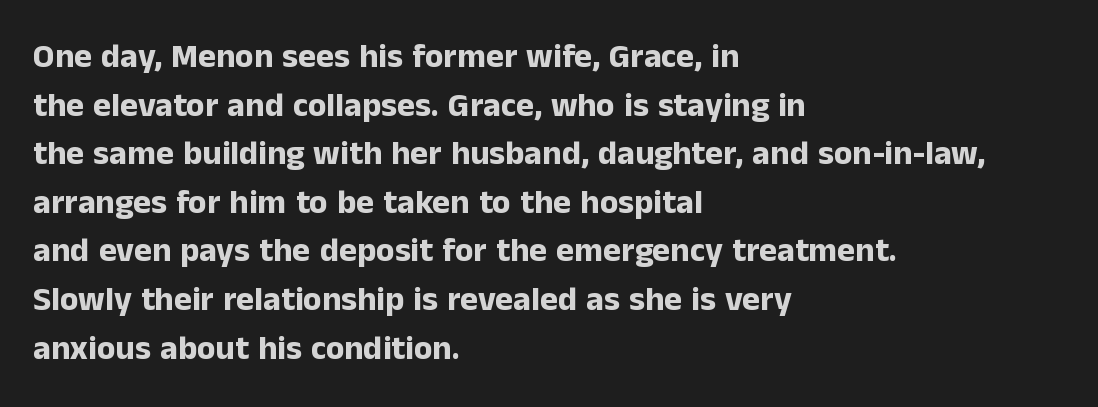
{"serif": "no", "italic": "no", "bold": "yes", "weight": "bold", "width": "normal", "stroke_contrast": "low", "x_height": "medium", "monospaced": "no", "underline": "no", "align": "left", "line_spacing": "normal", "line_spacing_ratio": 1.43, "letter_spacing": "normal", "letter_spacing_em": 0.0, "glyph_px": 34}
